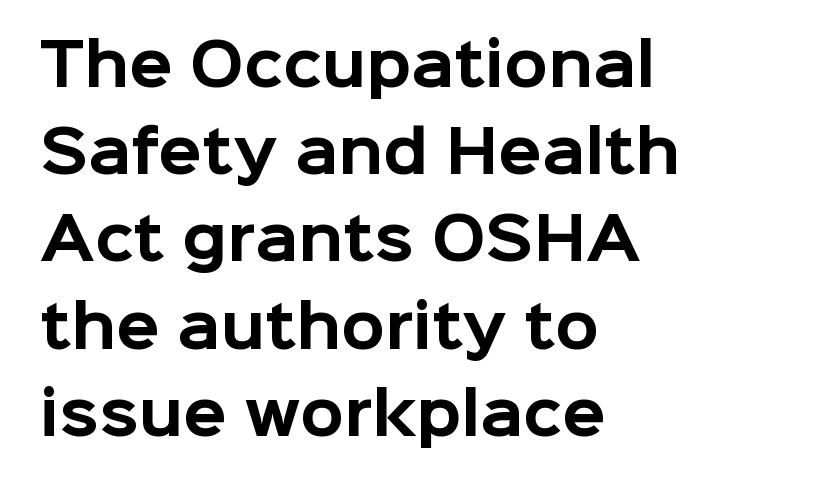
The image shows 57 px bold sans-serif type, upright; set left-aligned, normal line spacing (1.53x), normal letter spacing, not underlined; low stroke contrast and a medium x-height.
